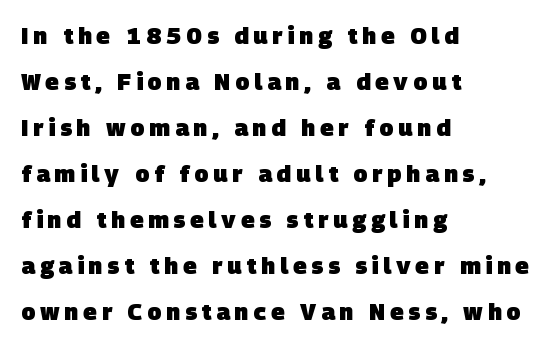
{"bold": "yes", "underline": "no", "align": "left", "line_spacing": "loose", "line_spacing_ratio": 2.0, "letter_spacing": "wide", "letter_spacing_em": 0.21, "glyph_px": 23}
